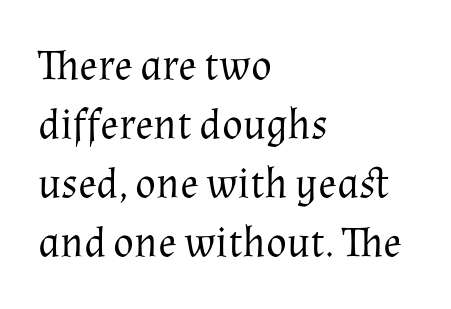
Q: Is the text bold? A: No.
Q: Is the text italic (slanted)? A: No, it is upright.
Q: Is the typeface a serif or a sans-serif typeface? A: Serif.
Q: Is the text underlined? A: No.
Q: How is the paragraph aligned? A: Left-aligned.
Q: Is the spacing between letters normal or unusually wide? A: Normal.
Q: Is the spacing between lines tight, normal or loose? A: Normal.
Q: Width (condensed, normal, or wide)? A: Normal.
Q: Stroke contrast? A: Medium.
Q: x-height? A: Medium.
Q: Monospaced? A: No.
